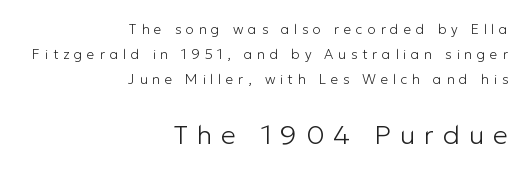
This is the regular roman posture of the typeface. Descenders hang freely into open space. Weight: in the light-to-regular range. Size contrast runs from small at the top to large at the bottom. Line endings align vertically; line beginnings do not. Display-style spreading of the glyphs; the letterfit is very open.
